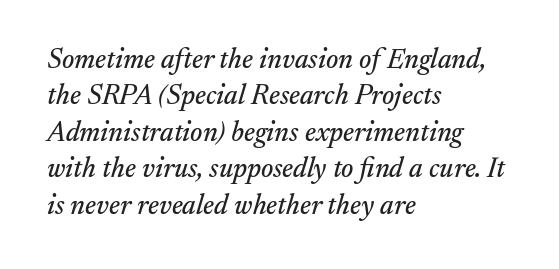
The lettering tilts uniformly, giving the passage an italic look. The tracking reads as untouched default to a designer's eye. A typesetter would call this proportional, since set widths differ per character. Lines of text with bare space underneath. Does the copy run flush right? No — it runs flush left. Stroke terminals: seriffed.
